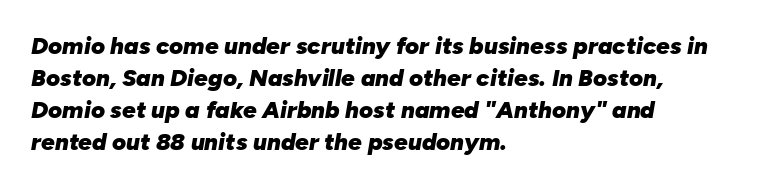
Q: Is the text bold? A: Yes.
Q: Is the text italic (slanted)? A: Yes, it leans right by about 10 degrees.
Q: Is the text underlined? A: No.
Q: How is the paragraph aligned? A: Left-aligned.
Q: Is the spacing between letters normal or unusually wide? A: Normal.
Q: Is the spacing between lines tight, normal or loose? A: Normal.
